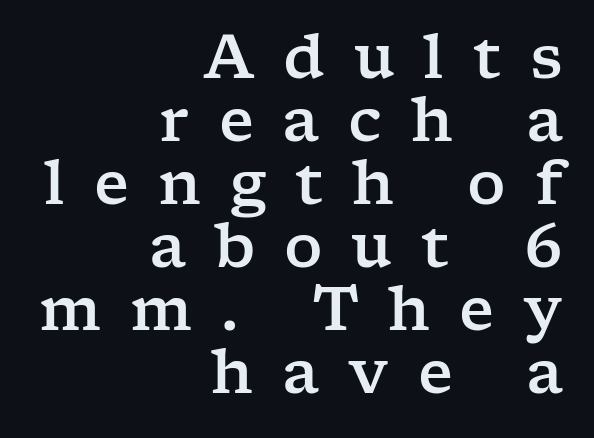
Loose tracking; the words dissolve into strings of separated letters. The line-height multiplier appears low, near solid setting. Old-style or modern, the face here clearly has serifs. Note the varied advance widths — an 'i' is clearly narrower than an 'm'. Bare-footed words on every line.
